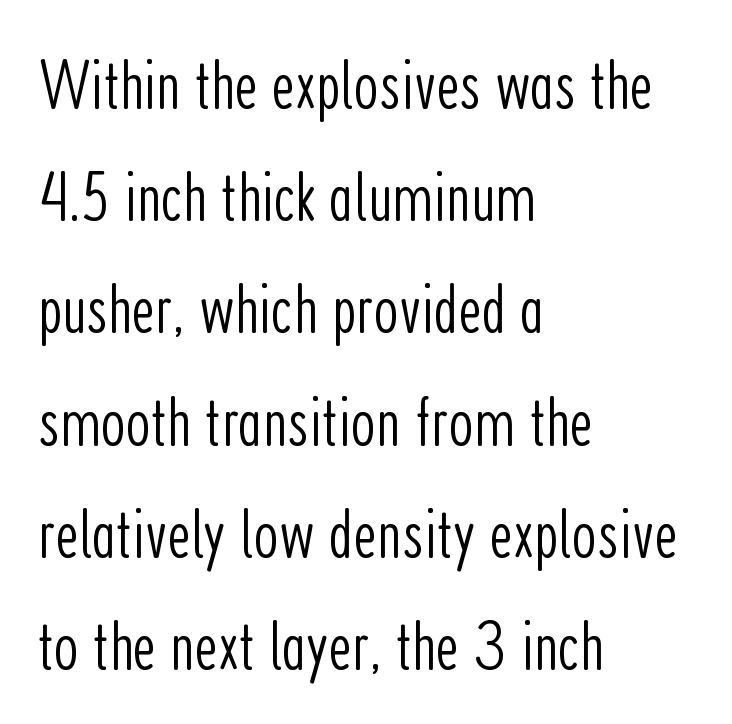
Q: Is the text bold? A: No.
Q: Is the text italic (slanted)? A: No, it is upright.
Q: Is the typeface a serif or a sans-serif typeface? A: Sans-serif.
Q: Is the text underlined? A: No.
Q: How is the paragraph aligned? A: Left-aligned.
Q: Is the spacing between letters normal or unusually wide? A: Normal.
Q: Is the spacing between lines tight, normal or loose? A: Normal.
Q: Width (condensed, normal, or wide)? A: Condensed.
Q: Stroke contrast? A: Low.
Q: x-height? A: Medium.
Q: Monospaced? A: No.
